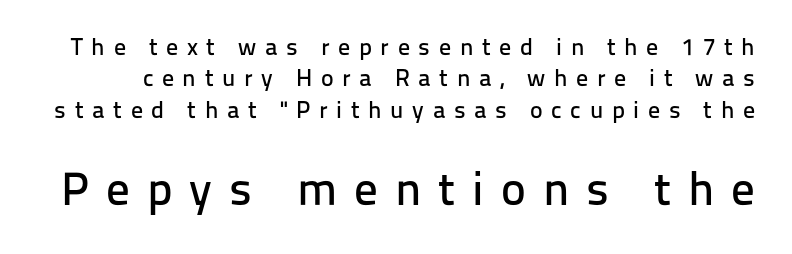
The image shows 47 px sans-serif type, upright; set normal line spacing (1.31x), unusually wide letter spacing (+0.36 em), not underlined; the second (bottom) block is 1.96x larger; low stroke contrast and a medium x-height.
